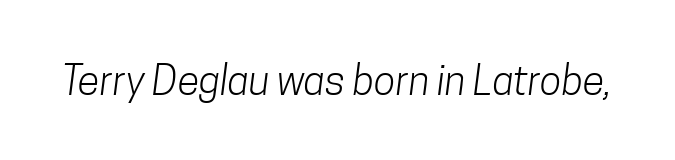
Q: Is the text bold? A: No.
Q: Is the typeface a serif or a sans-serif typeface? A: Sans-serif.
Q: Is the text underlined? A: No.
Q: Is the spacing between letters normal or unusually wide? A: Normal.
Q: Width (condensed, normal, or wide)? A: Condensed.
Q: Stroke contrast? A: Low.
Q: x-height? A: Medium.
Q: Monospaced? A: No.
